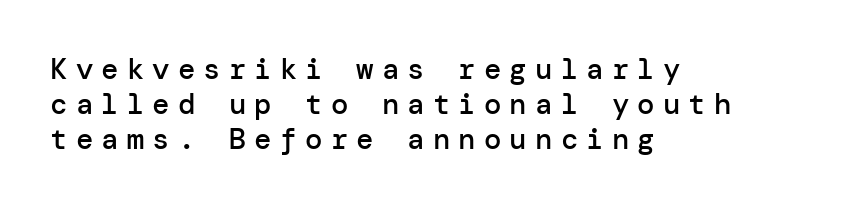
Q: Is the text bold? A: Semi-bold.
Q: Is the text italic (slanted)? A: No, it is upright.
Q: Is the typeface a serif or a sans-serif typeface? A: Sans-serif.
Q: Is the text underlined? A: No.
Q: How is the paragraph aligned? A: Left-aligned.
Q: Is the spacing between letters normal or unusually wide? A: Unusually wide.
Q: Width (condensed, normal, or wide)? A: Normal.
Q: Stroke contrast? A: Low.
Q: x-height? A: Medium.
